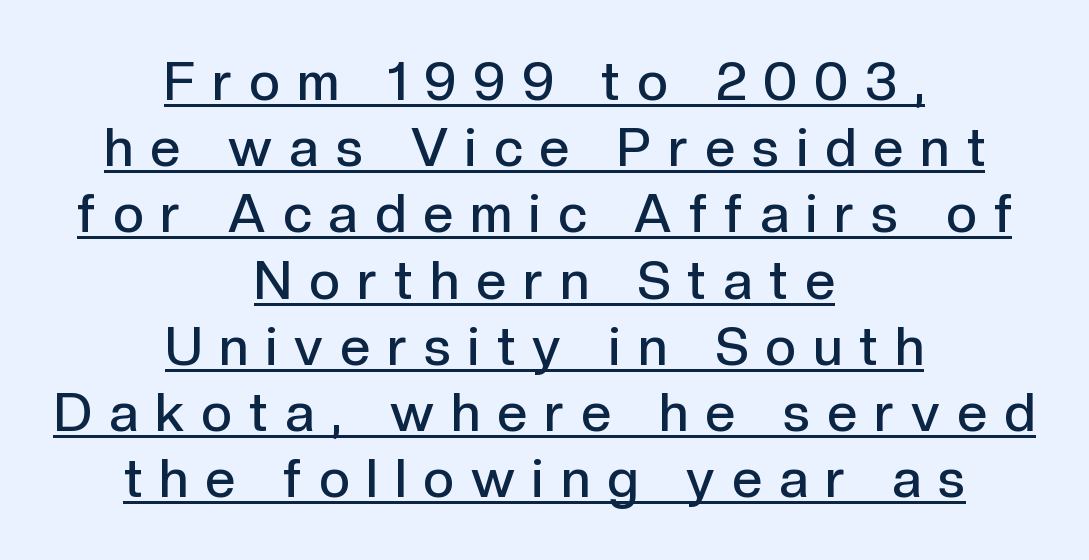
The image shows 53 px semibold sans-serif type, upright; set centered, normal line spacing (1.25x), unusually wide letter spacing (+0.33 em), underlined; a medium x-height.
